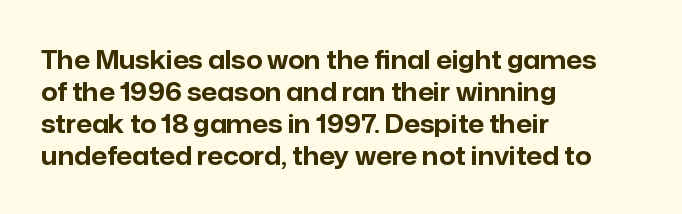
{"italic": "no", "bold": "yes", "underline": "no", "align": "left", "line_spacing": "normal", "line_spacing_ratio": 1.28, "letter_spacing": "normal", "letter_spacing_em": 0.0, "glyph_px": 25}
